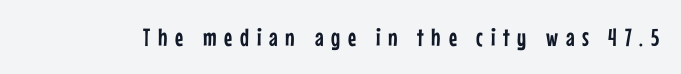
The image shows 25 px text type, upright; set unusually wide letter spacing (+0.31 em), not underlined.
